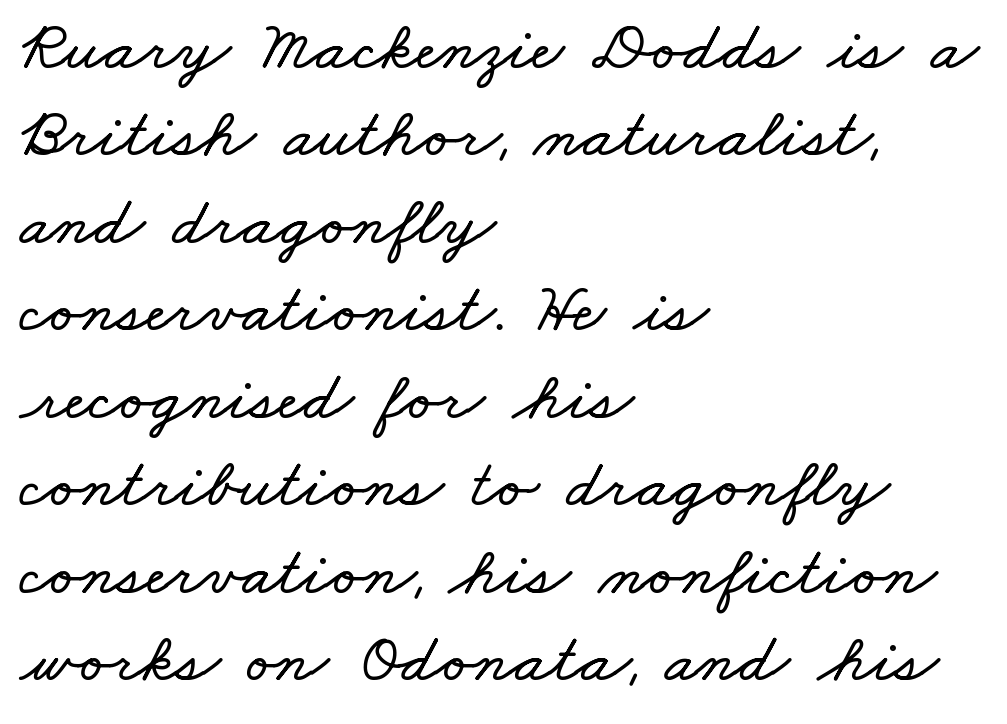
{"width": "wide", "stroke_contrast": "low", "x_height": "small", "monospaced": "no", "underline": "no", "align": "left", "line_spacing": "normal", "line_spacing_ratio": 1.25, "letter_spacing": "normal", "letter_spacing_em": 0.0, "glyph_px": 70}
